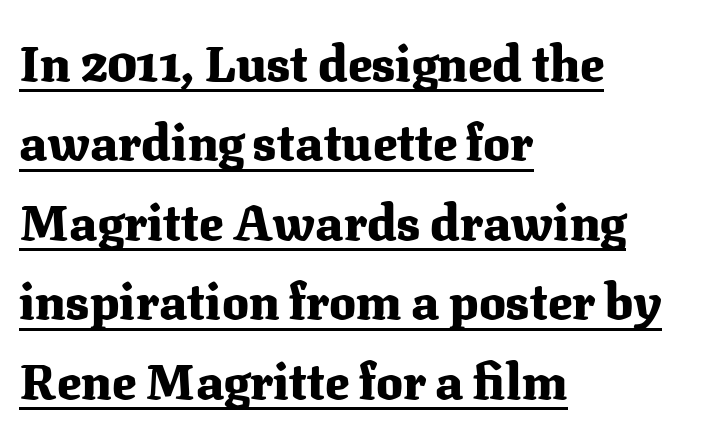
The image shows 50 px heavy serif type, upright; set left-aligned, normal line spacing (1.59x), normal letter spacing, underlined; medium stroke contrast and a medium x-height.
